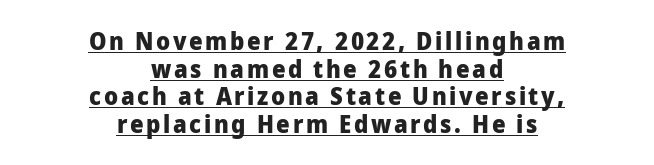
Look at the stroke-to-counter ratio: heavy, a bold. In terms of posture, this sample is upright. The passage shown stacks its lines with hardly any gap. A centered setting, common on invitations and titles, is used for this passage. The typesetter has applied underlining to the passage shown.
